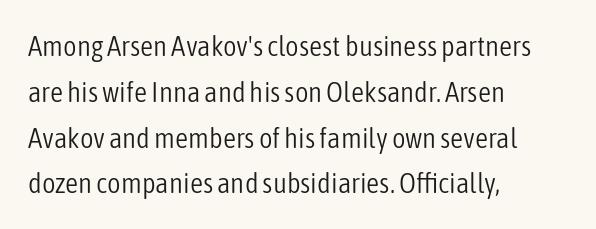
The image shows 29 px light, condensed sans-serif type, upright; set left-aligned, normal line spacing (1.58x), normal letter spacing, not underlined; low stroke contrast and a medium x-height.
